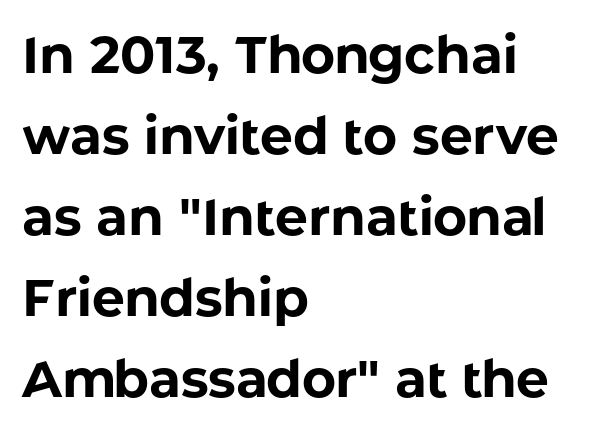
The image shows 52 px bold sans-serif type, upright; set left-aligned, normal line spacing (1.56x), normal letter spacing, not underlined; low stroke contrast and a medium x-height.
